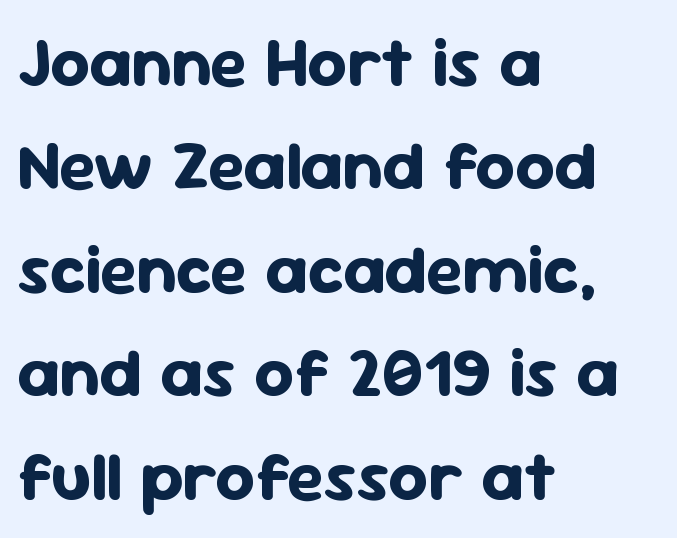
{"serif": "no", "italic": "no", "bold": "yes", "weight": "bold", "width": "normal", "stroke_contrast": "low", "x_height": "medium", "monospaced": "no", "underline": "no", "align": "left", "line_spacing": "normal", "line_spacing_ratio": 1.5, "letter_spacing": "normal", "letter_spacing_em": 0.0, "glyph_px": 69}
